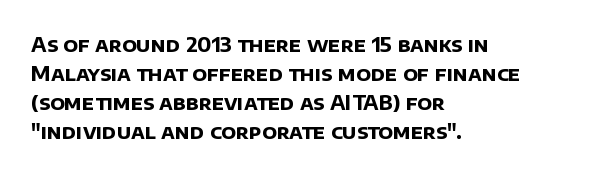
{"bold": "yes", "underline": "no", "align": "left", "line_spacing": "normal", "line_spacing_ratio": 1.45, "letter_spacing": "normal", "letter_spacing_em": 0.0, "glyph_px": 20}
